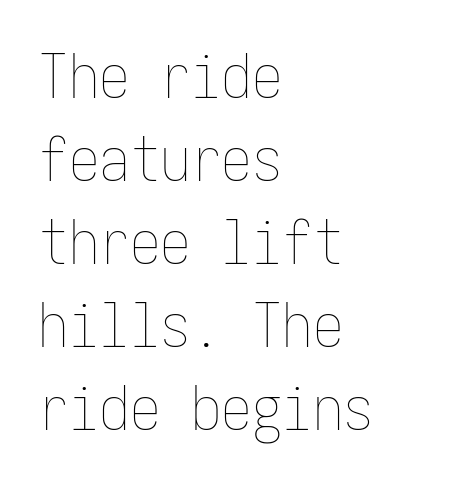
Rendered with straight, roman letterforms. Is the block centered? No — it sits flush against the left margin. Regular leading. Rule under the text: the space is simply empty. The gaps between neighbouring characters are ordinary and unremarkable.
